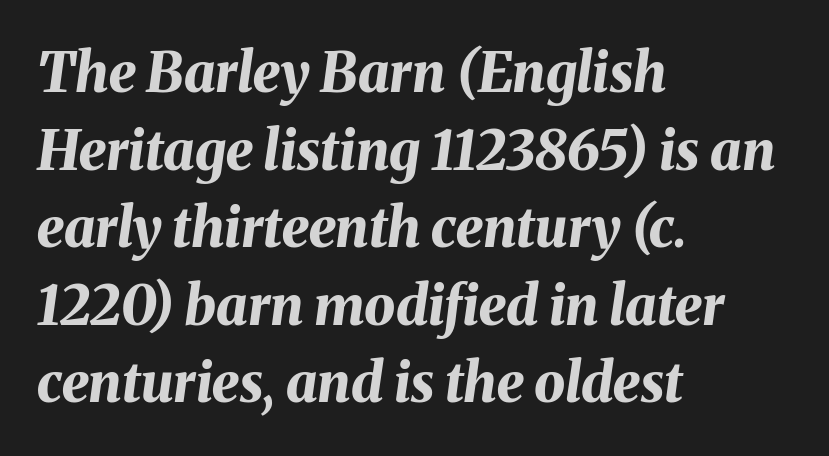
Each line starts at the same left margin while the right side varies. Check under the words: just untouched page. Here the designer chose a conventional face with non-uniform glyph widths. Words appear dense and cohesive because spacing is normal. Notice how the stems are inclined rather than vertical — that's the hallmark of italics. The face used here has the dense, thick strokes of a bold.
